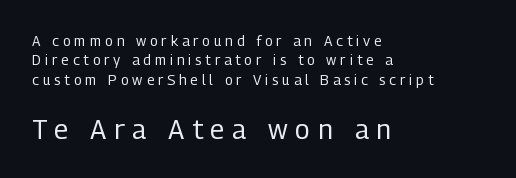
Teacher's note: observe the even left margin — that is flush-left alignment. Reading top to bottom, the characters get bigger at the block break. Ascenders rise straight up at ninety degrees. What stands out about the letter spacing? Its width — letters are far apart. A clean baseline with only descenders dipping below it.
